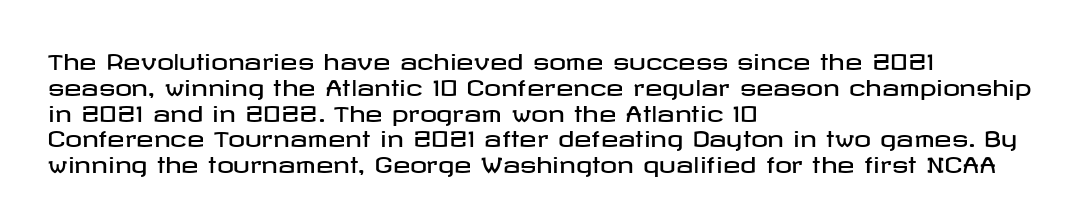
The image shows 21 px text type, upright; set left-aligned, line spacing 1.23x, normal letter spacing, not underlined.
